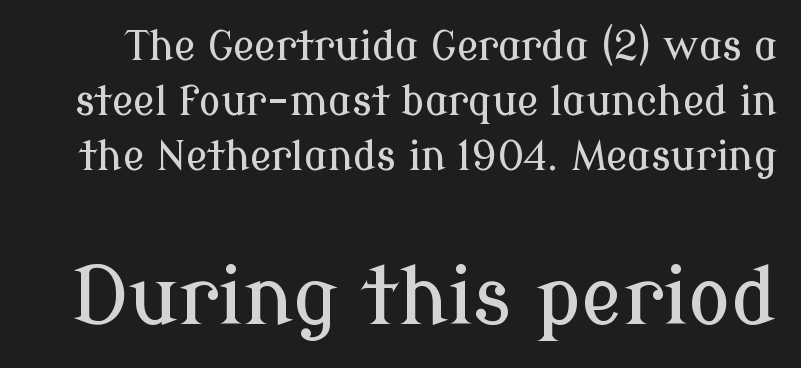
The image shows 79 px serif type, upright; set normal line spacing (1.38x), normal letter spacing, not underlined; the second (bottom) block is 1.98x larger; low stroke contrast and a medium x-height.
